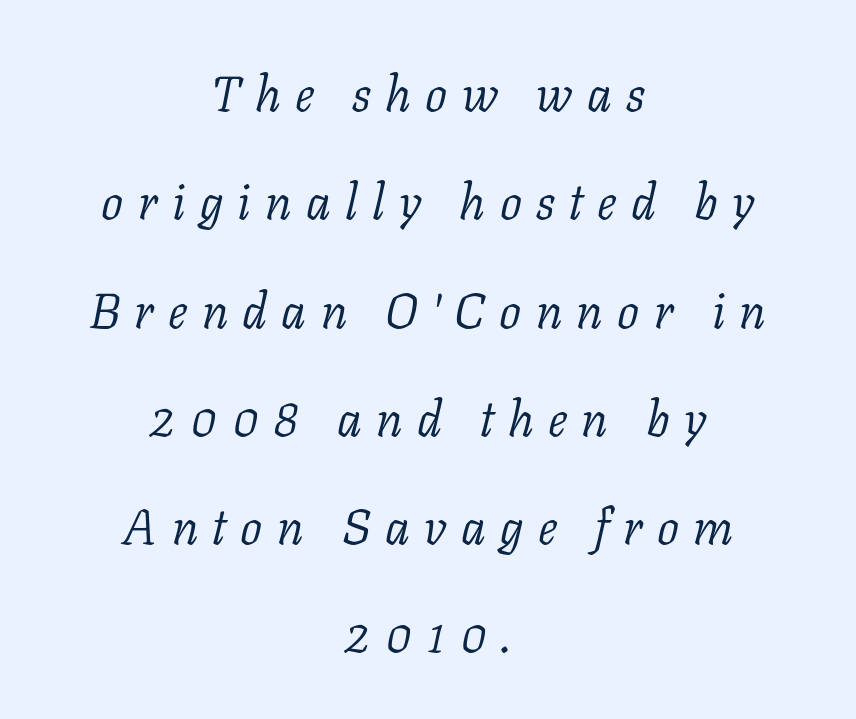
This sample uses an oblique cut, with every glyph tilted off the vertical. Counters stay open thanks to moderate or lighter strokes. What's the leading like? Stretched, with rows far apart. Descender tails drop into unmarked territory. Between one letter and the next there's a generous, obvious gap. Note: serifs present on the glyphs.
